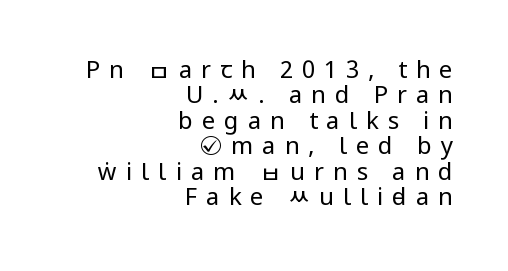
{"italic": "no", "bold": "no", "underline": "no", "align": "right", "line_spacing": "tight", "line_spacing_ratio": 1.06, "letter_spacing": "wide", "letter_spacing_em": 0.37, "glyph_px": 24}
